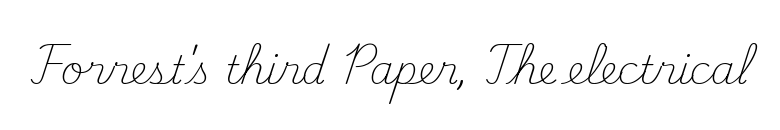
A light-to-regular cut is what we see here. The text was rendered using a seriffed face with decorative stroke endings. Standard letterfit; no display-style spreading of the glyphs. The rendering uses natural spacing where letterforms have individual widths.
